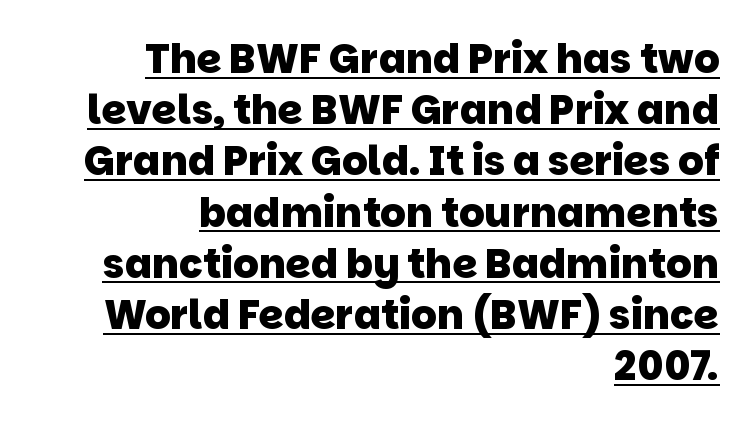
Q: Is the text bold? A: Yes.
Q: Is the typeface a serif or a sans-serif typeface? A: Sans-serif.
Q: Is the text underlined? A: Yes.
Q: How is the paragraph aligned? A: Right-aligned.
Q: Is the spacing between letters normal or unusually wide? A: Normal.
Q: Is the spacing between lines tight, normal or loose? A: Normal.
Q: Width (condensed, normal, or wide)? A: Normal.
Q: Stroke contrast? A: Low.
Q: x-height? A: Large.
Q: Monospaced? A: No.
